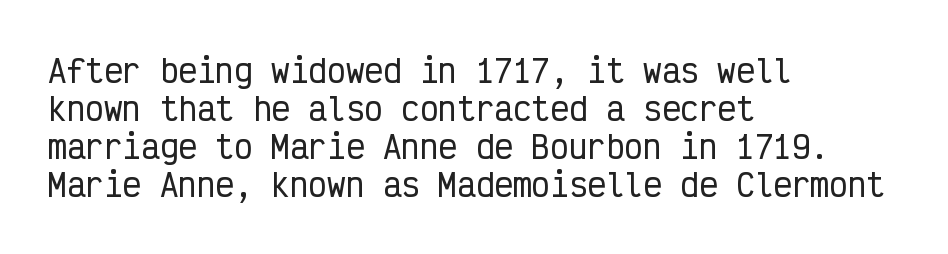
{"serif": "no", "italic": "no", "width": "condensed", "stroke_contrast": "low", "x_height": "medium", "monospaced": "yes", "underline": "no", "align": "left", "line_spacing_ratio": 1.23, "letter_spacing": "normal", "letter_spacing_em": 0.0, "glyph_px": 31}
